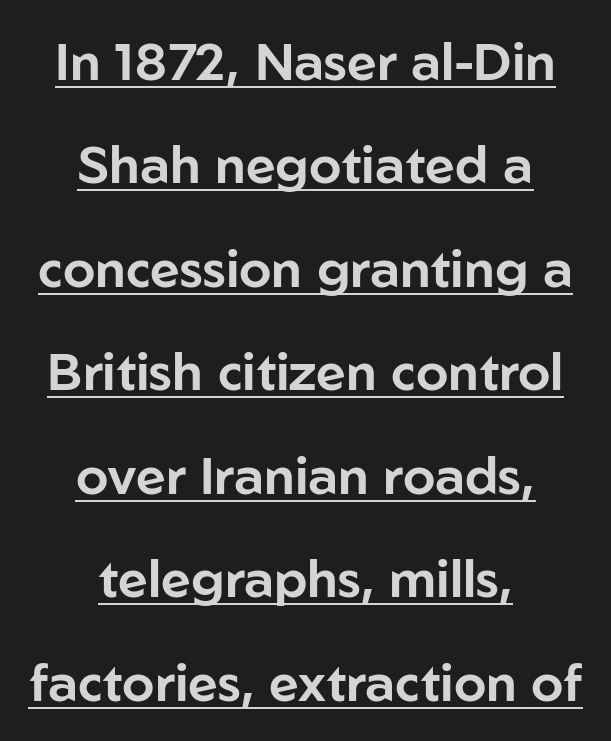
The typesetter has applied underlining to the passage shown. If you measured baseline to baseline, you'd find a long distance. Teacher's note: observe the equal gaps on both sides — that is centered alignment. Does the type have serifs? No, each stem ends abruptly.
